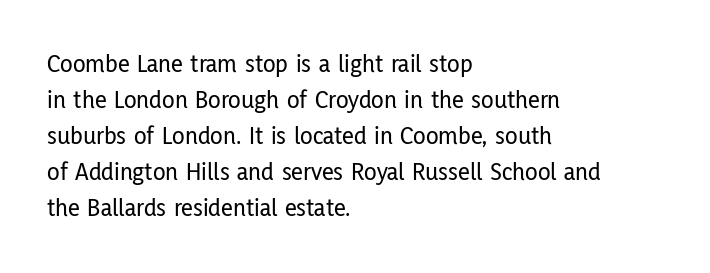
Q: Is the text italic (slanted)? A: No, it is upright.
Q: Is the text underlined? A: No.
Q: How is the paragraph aligned? A: Left-aligned.
Q: Is the spacing between letters normal or unusually wide? A: Normal.
Q: Is the spacing between lines tight, normal or loose? A: Normal.
